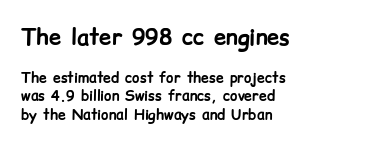
{"italic": "no", "bold": "yes", "underline": "no", "align": "left", "line_spacing": "normal", "line_spacing_ratio": 1.32, "letter_spacing": "normal", "letter_spacing_em": 0.0, "larger_block": "first", "size_ratio": 1.57, "glyph_px": 22}
